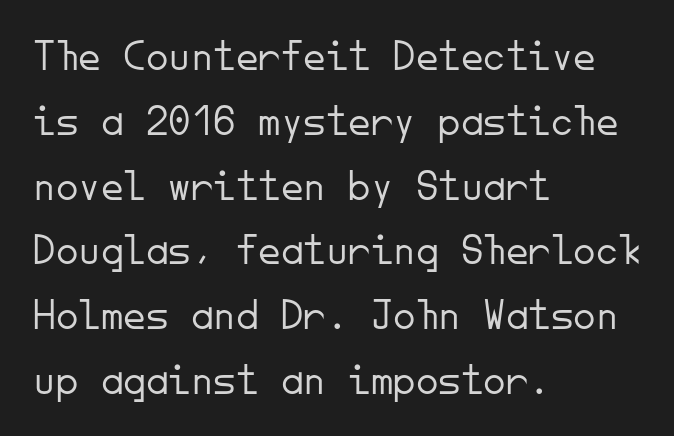
Q: Is the text bold? A: No.
Q: Is the text italic (slanted)? A: No, it is upright.
Q: Is the typeface a serif or a sans-serif typeface? A: Sans-serif.
Q: Is the text underlined? A: No.
Q: How is the paragraph aligned? A: Left-aligned.
Q: Is the spacing between letters normal or unusually wide? A: Normal.
Q: Is the spacing between lines tight, normal or loose? A: Normal.
Q: Width (condensed, normal, or wide)? A: Normal.
Q: Stroke contrast? A: Low.
Q: x-height? A: Small.
Q: Monospaced? A: Yes.
